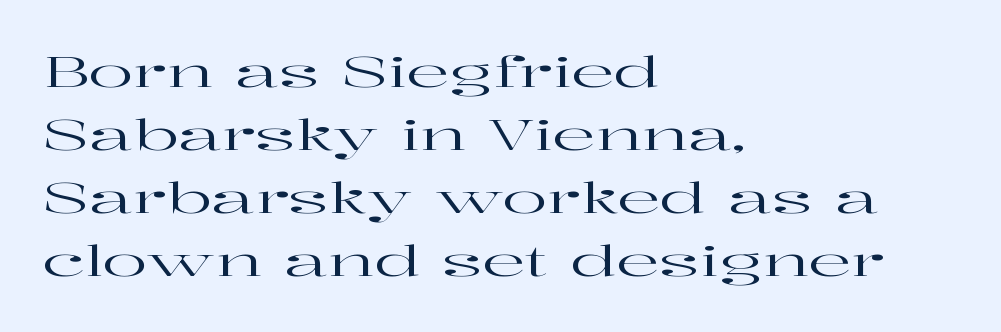
The image shows 42 px wide serif type, upright; set left-aligned, normal line spacing (1.5x), normal letter spacing, not underlined; high stroke contrast and a medium x-height.
